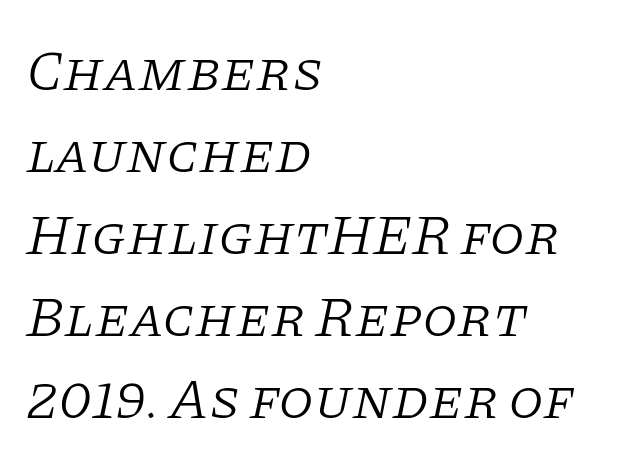
{"serif": "yes", "italic": "yes", "lean": "right", "slant_degrees": 11, "bold": "no", "weight": "light", "width": "normal", "stroke_contrast": "low", "x_height": "large", "monospaced": "no", "underline": "no", "align": "left", "line_spacing": "normal", "line_spacing_ratio": 1.44, "letter_spacing": "normal", "letter_spacing_em": 0.0, "glyph_px": 57}
